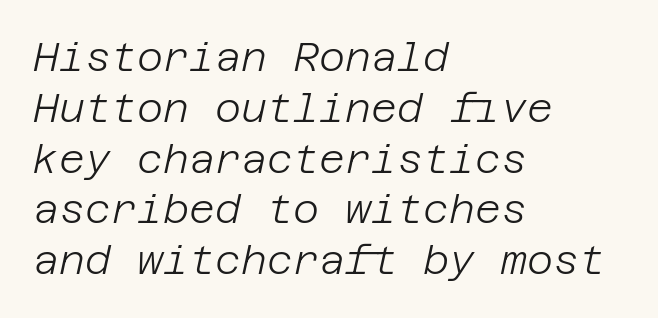
Regular leading. Emphasis-style slanted type is in use. Words float on clear page, feet unadorned. The line texture is even and compact thanks to regular tracking.
